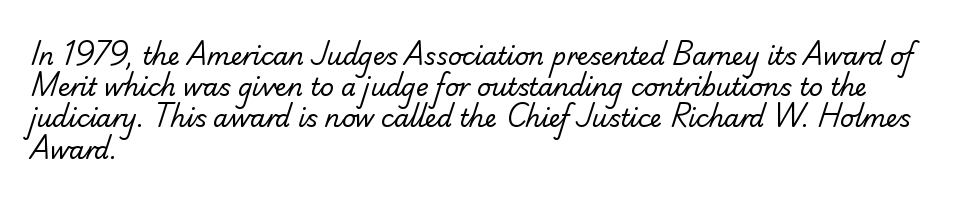
{"bold": "no", "underline": "no", "align": "left", "line_spacing": "normal", "line_spacing_ratio": 1.3, "letter_spacing": "normal", "letter_spacing_em": 0.0, "glyph_px": 24}
